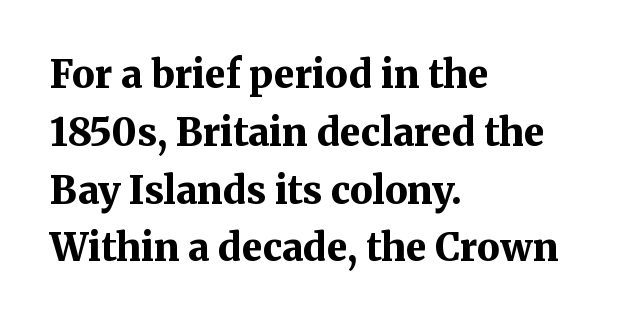
{"serif": "yes", "italic": "no", "bold": "yes", "weight": "bold", "width": "normal", "stroke_contrast": "medium", "x_height": "medium", "monospaced": "no", "underline": "no", "align": "left", "line_spacing": "normal", "line_spacing_ratio": 1.52, "letter_spacing": "normal", "letter_spacing_em": 0.0, "glyph_px": 38}
